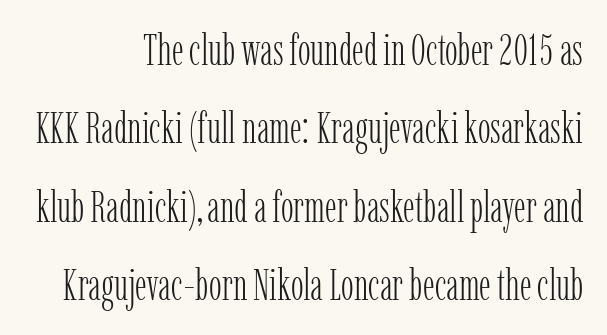
The image shows 43 px light, condensed serif type, upright; set line spacing 1.82x, normal letter spacing, not underlined; low stroke contrast and a medium x-height.
